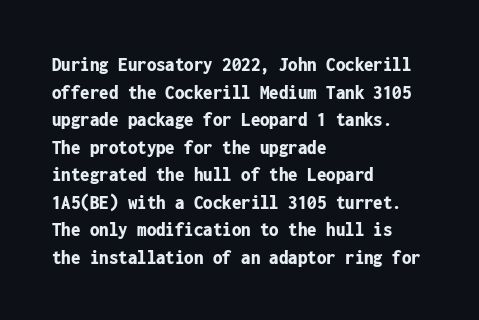
Normally led — the rows are evenly, conventionally spaced. Caption: standard tracking, unaltered. Check the space under the baseline: it is left empty. This sample is left-justified, so line endings fall wherever the words run out. These lines were composed using upright roman letters.
